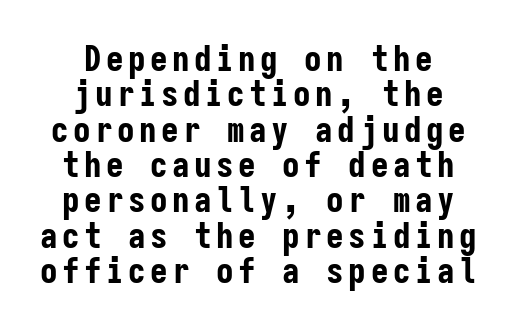
{"serif": "no", "italic": "no", "bold": "yes", "weight": "bold", "width": "condensed", "stroke_contrast": "low", "x_height": "medium", "monospaced": "yes", "underline": "no", "align": "center", "line_spacing": "tight", "line_spacing_ratio": 1.01, "glyph_px": 35}
